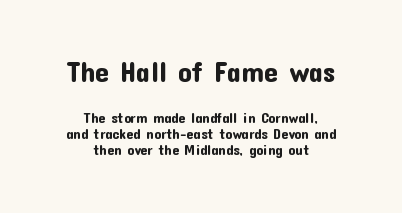
The more generous point size was reserved for the upper chunk. This rendering leaves character spacing at its baseline value. Varying glyph widths throughout — classic text-font behaviour. Where is the straight margin? There isn't one; the lines are centered.
